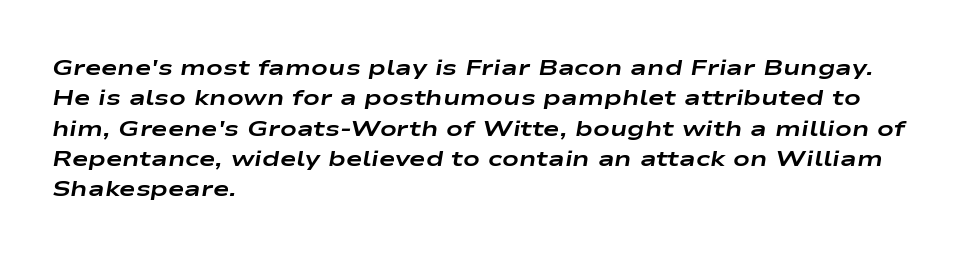
Q: Is the text bold? A: Yes.
Q: Is the text italic (slanted)? A: Yes, it leans right by about 9 degrees.
Q: Is the text underlined? A: No.
Q: How is the paragraph aligned? A: Left-aligned.
Q: Is the spacing between letters normal or unusually wide? A: Normal.
Q: Is the spacing between lines tight, normal or loose? A: Normal.
